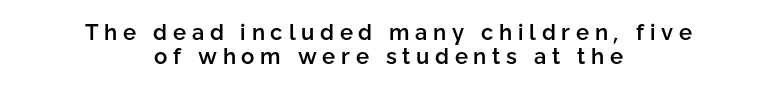
{"italic": "no", "bold": "semi", "underline": "no", "align": "center", "line_spacing": "tight", "line_spacing_ratio": 1.11, "letter_spacing": "wide", "letter_spacing_em": 0.26, "glyph_px": 22}
